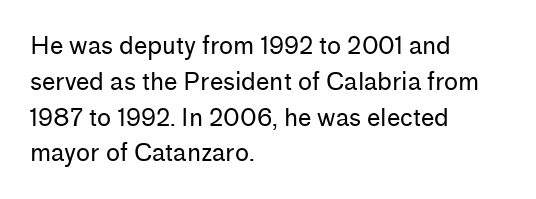
The setting favours the left margin, as ordinary paragraphs usually do. Upright lettering throughout. Letter spacing: default. No chunkiness to these letters — they're not bold.
